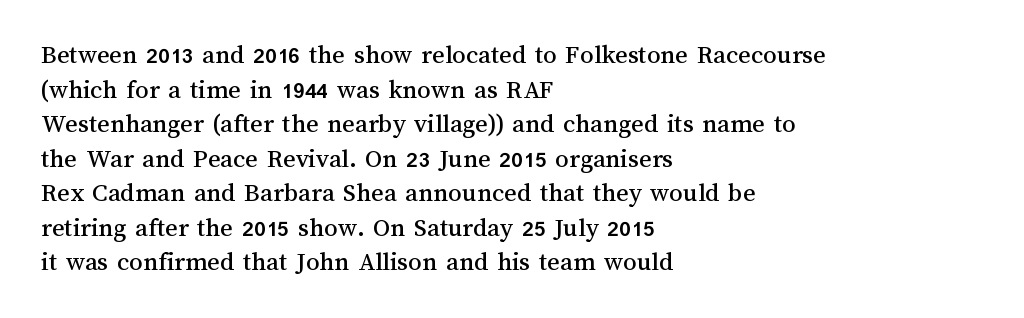
Q: Is the text italic (slanted)? A: No, it is upright.
Q: Is the text underlined? A: No.
Q: How is the paragraph aligned? A: Left-aligned.
Q: Is the spacing between letters normal or unusually wide? A: Normal.
Q: Is the spacing between lines tight, normal or loose? A: Normal.
